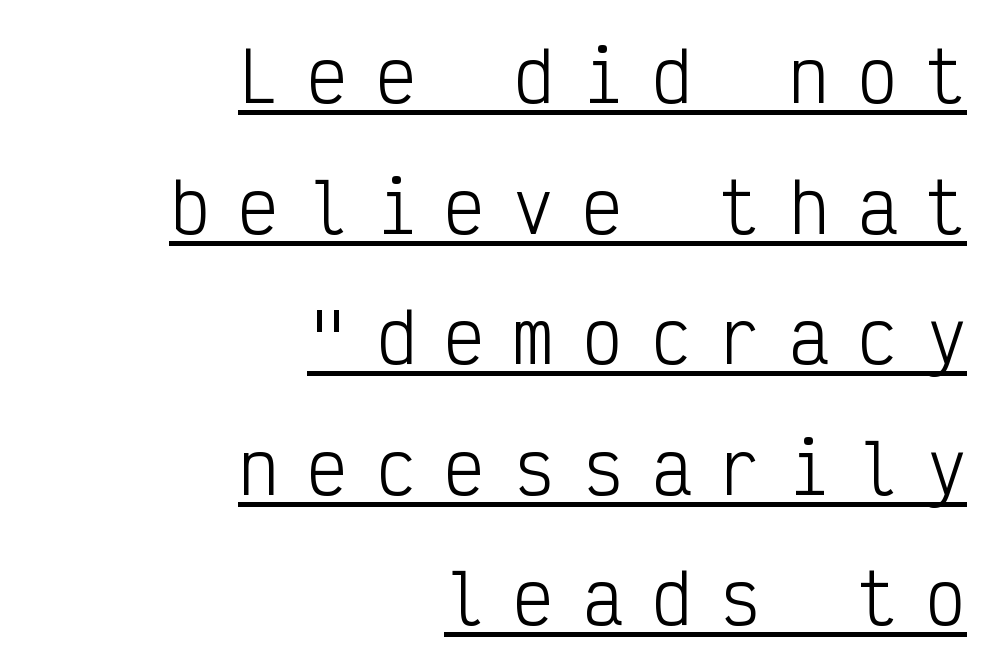
The passage shown is not bold in any degree. Rendered with straight, roman letterforms. The rendering shows plain stroke endings on the letterforms — a sans-serif design. Layout note: lines flush right. Whoever set this chose breathing room over compactness in the vertical rhythm. The face used here is monospaced, like something from a code editor.
